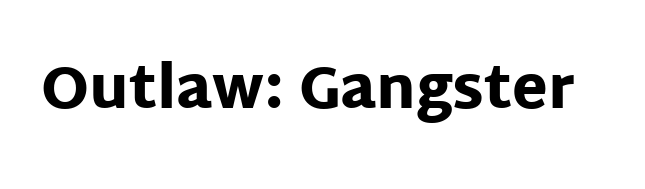
The image shows 58 px heavy sans-serif type, upright; set normal letter spacing, not underlined; low stroke contrast and a large x-height.
